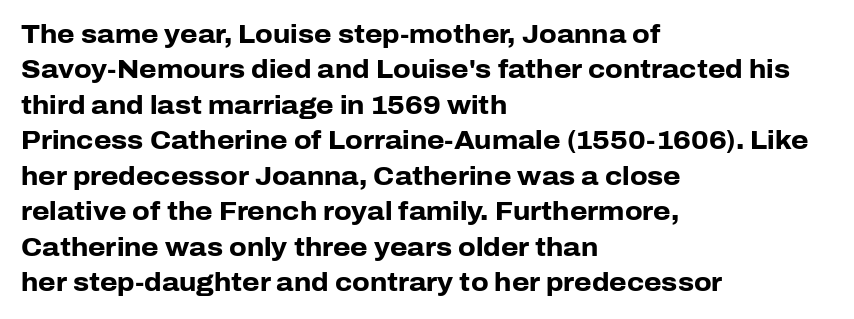
The strokes are fattened all the way to bold. Does the copy run flush right? No — it runs flush left. The face used here is rendered with its standard letterfit. Does the leading feel generous? No, just average. The typography opts for an upright posture over an oblique one.
